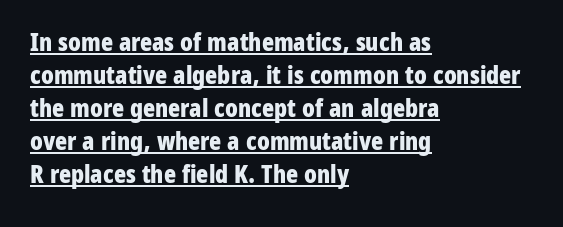
Q: Is the text bold? A: Yes.
Q: Is the text italic (slanted)? A: No, it is upright.
Q: Is the text underlined? A: Yes.
Q: How is the paragraph aligned? A: Left-aligned.
Q: Is the spacing between letters normal or unusually wide? A: Normal.
Q: Is the spacing between lines tight, normal or loose? A: Normal.
